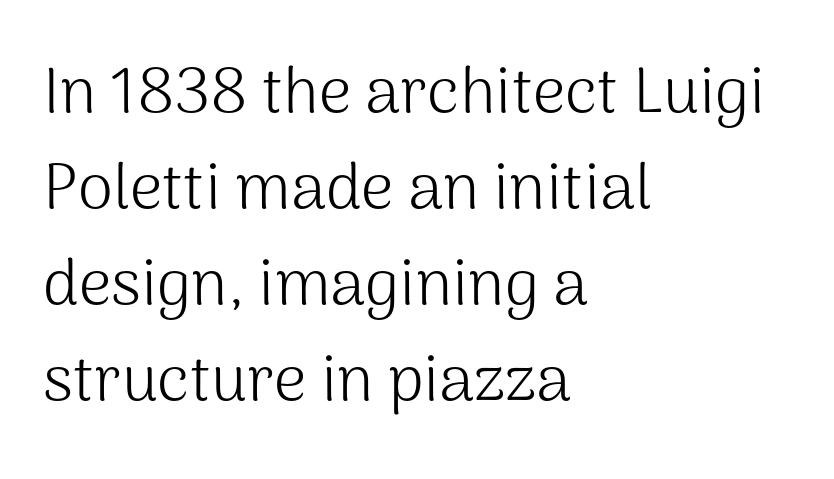
{"serif": "no", "italic": "no", "bold": "no", "weight": "light", "width": "normal", "stroke_contrast": "medium", "x_height": "medium", "monospaced": "no", "underline": "no", "align": "left", "line_spacing": "normal", "line_spacing_ratio": 1.5, "letter_spacing": "normal", "letter_spacing_em": 0.0, "glyph_px": 64}
